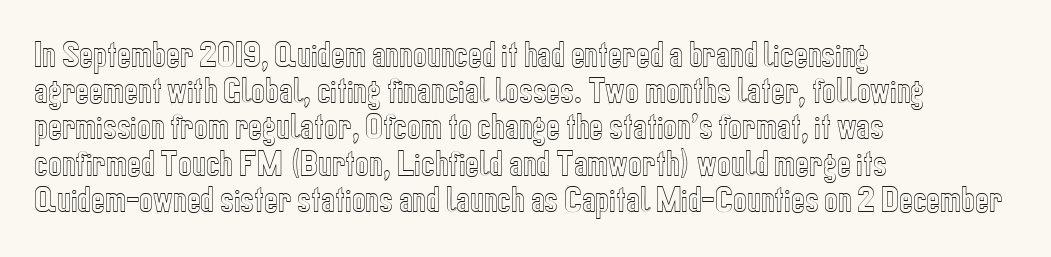
The image shows 29 px condensed type, upright; set left-aligned, normal line spacing (1.25x), normal letter spacing, not underlined; a medium x-height.
